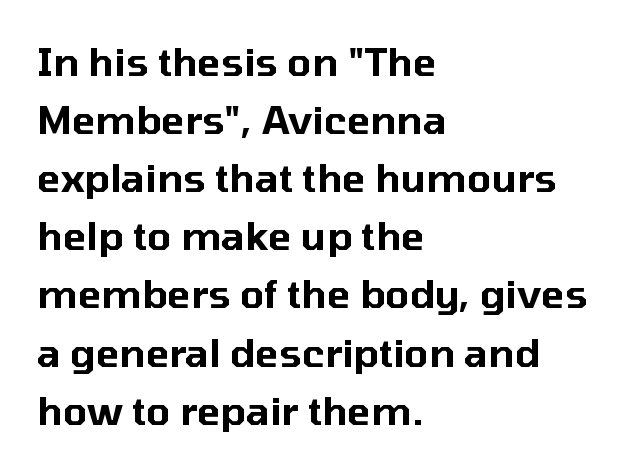
The strip under each line holds only bare page. Horizontally, the lines are justified to the leading edge only. What kind of face is this? One without serifs — a sans. The rows are spaced the way most documents space them. The type sits square on the baseline with zero lean. Letter spacing: default.
